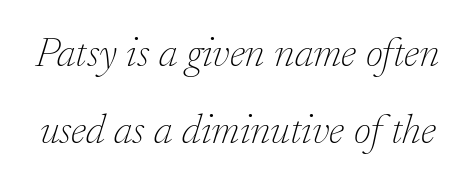
Think of a printed novel: that variable character pitch is what you see here. Lines of text with bare space underneath. Nothing heavy about these letters — not bold at all. This rendering leaves character spacing at its baseline value. Characters are canted at an angle relative to the baseline's perpendicular.
